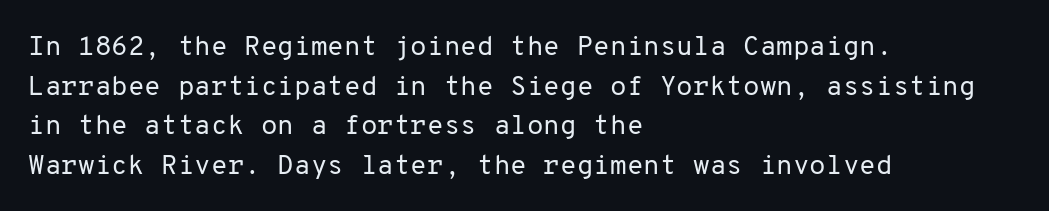
{"italic": "no", "bold": "no", "underline": "no", "align": "left", "line_spacing": "normal", "line_spacing_ratio": 1.47, "letter_spacing": "normal", "letter_spacing_em": 0.0, "glyph_px": 27}
